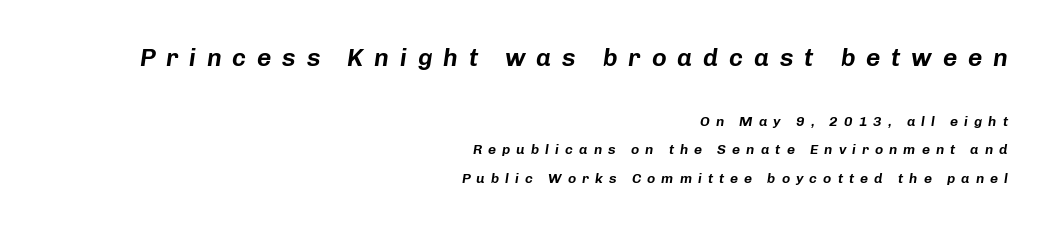
{"italic": "yes", "lean": "right", "slant_degrees": 8, "underline": "no", "align": "right", "line_spacing": "loose", "line_spacing_ratio": 2.01, "letter_spacing": "wide", "letter_spacing_em": 0.43, "larger_block": "first", "size_ratio": 1.79, "glyph_px": 25}
